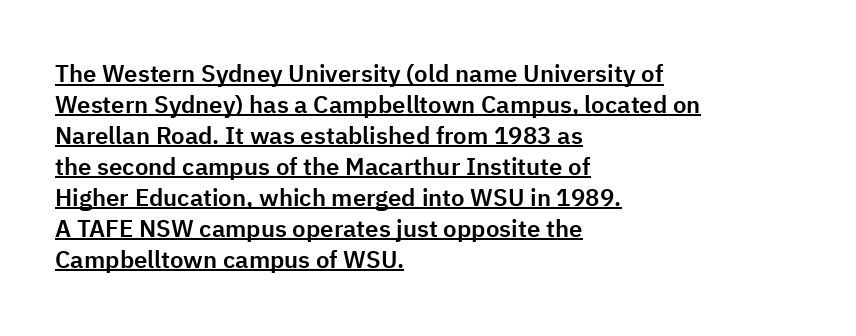
The image shows 24 px text type, upright; set left-aligned, normal line spacing (1.29x), normal letter spacing, underlined.
